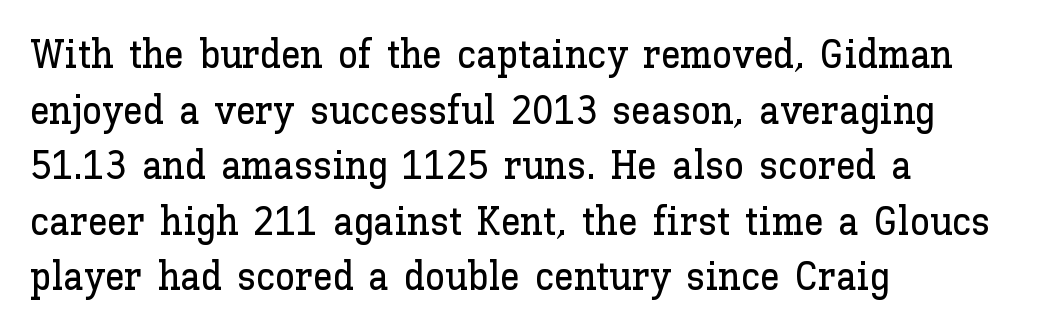
Q: Is the text italic (slanted)? A: No, it is upright.
Q: Is the text underlined? A: No.
Q: How is the paragraph aligned? A: Left-aligned.
Q: Is the spacing between letters normal or unusually wide? A: Normal.
Q: Is the spacing between lines tight, normal or loose? A: Normal.
Q: Width (condensed, normal, or wide)? A: Normal.
Q: Stroke contrast? A: Low.
Q: x-height? A: Medium.
Q: Monospaced? A: No.
